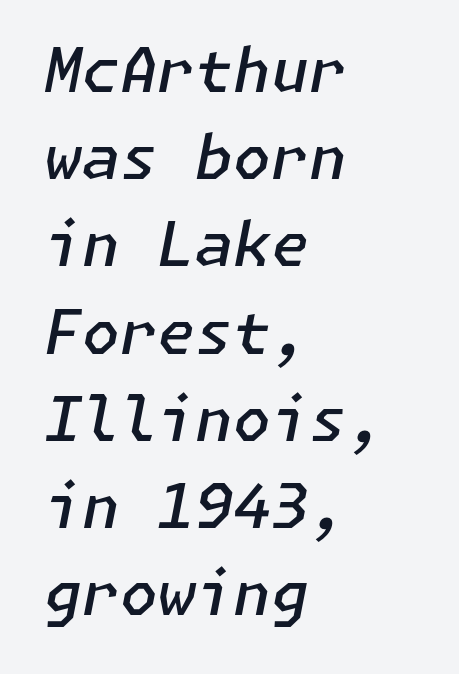
Q: Is the text bold? A: Semi-bold.
Q: Is the text italic (slanted)? A: Yes, it leans right by about 11 degrees.
Q: Is the text underlined? A: No.
Q: How is the paragraph aligned? A: Left-aligned.
Q: Is the spacing between letters normal or unusually wide? A: Normal.
Q: Is the spacing between lines tight, normal or loose? A: Normal.
Q: Width (condensed, normal, or wide)? A: Normal.
Q: Stroke contrast? A: Low.
Q: x-height? A: Medium.
